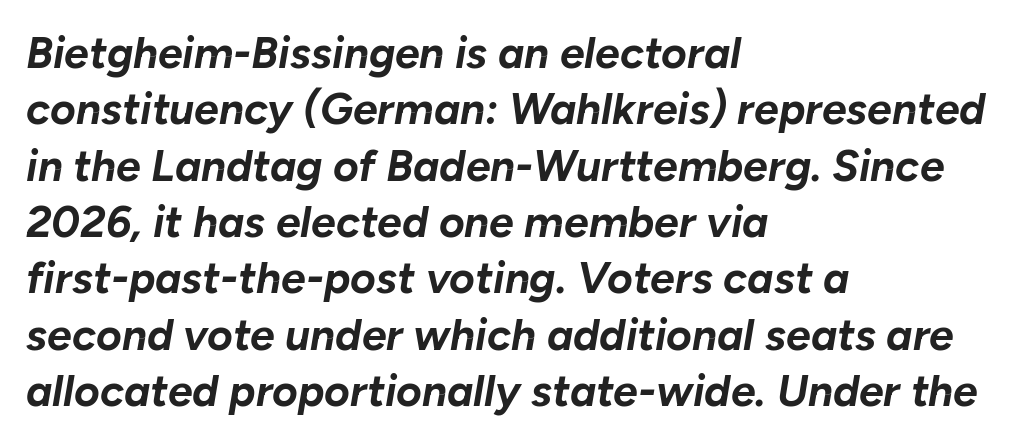
In terms of posture, this sample is oblique. The rendering uses natural spacing where letterforms have individual widths. Lines of text with bare space underneath. Whoever set this chose a conventional vertical rhythm. Emphasis by weight is at full strength: bold. Honestly, the letter spacing is just normal — you wouldn't notice it.
